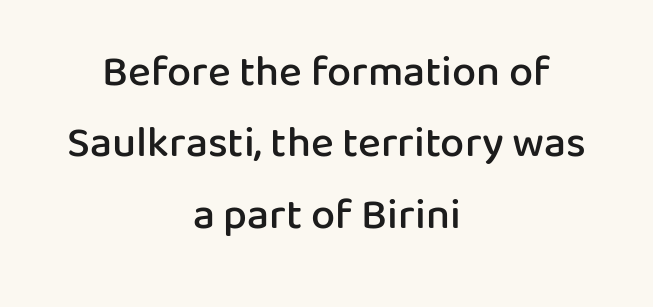
The image shows 43 px semibold sans-serif type, upright; set centered, normal line spacing (1.66x), normal letter spacing, not underlined; low stroke contrast and a medium x-height.
